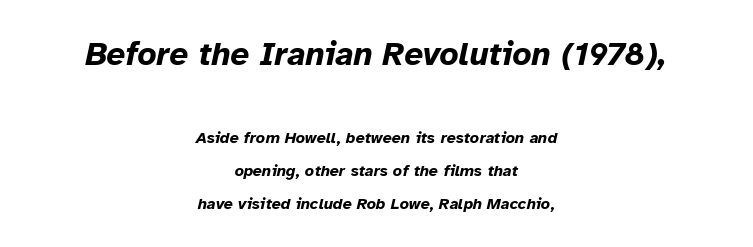
Q: Is the text bold? A: Yes.
Q: Is the text italic (slanted)? A: Yes, it leans right by about 12 degrees.
Q: Is the text underlined? A: No.
Q: How is the paragraph aligned? A: Centered.
Q: Is the spacing between letters normal or unusually wide? A: Normal.
Q: Is the spacing between lines tight, normal or loose? A: Loose.
Q: Which block of text is set in a larger size, the first (top) or the second (bottom)? A: The first (top) one.
Q: Width (condensed, normal, or wide)? A: Normal.
Q: Stroke contrast? A: Low.
Q: x-height? A: Medium.
Q: Monospaced? A: No.
